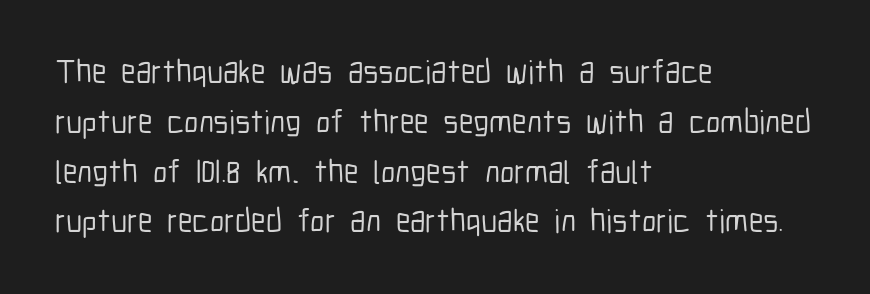
Ordinary non-slanted type is in use. The designer went with a sans here, leaving each stem footless. A classic flush-left, rag-right setting is used for this passage. Glyph-to-glyph distance matches everyday printed text. Beneath every word, the page is bare.
